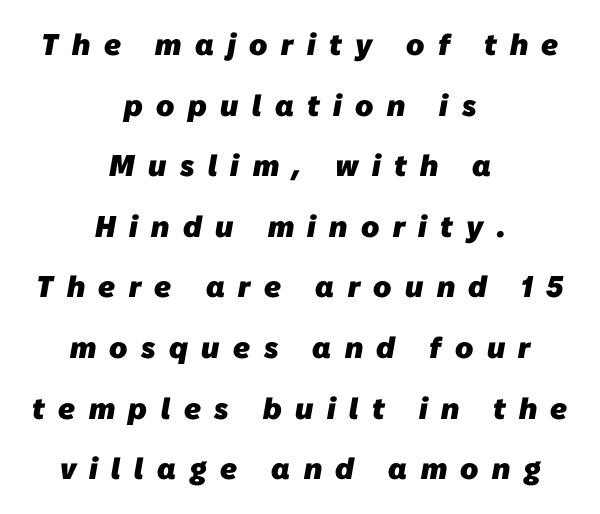
{"serif": "no", "bold": "yes", "weight": "heavy", "width": "normal", "stroke_contrast": "low", "x_height": "medium", "monospaced": "no", "underline": "no", "align": "center", "line_spacing": "loose", "line_spacing_ratio": 2.02, "letter_spacing": "wide", "letter_spacing_em": 0.45, "glyph_px": 30}
